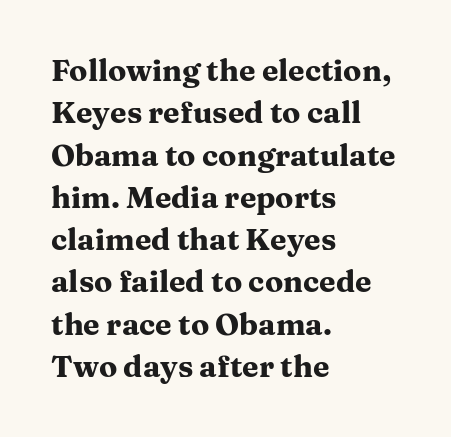
{"serif": "yes", "italic": "no", "bold": "yes", "weight": "heavy", "width": "wide", "stroke_contrast": "medium", "x_height": "medium", "monospaced": "no", "underline": "no", "align": "left", "line_spacing": "normal", "line_spacing_ratio": 1.41, "letter_spacing": "normal", "letter_spacing_em": 0.0, "glyph_px": 30}
